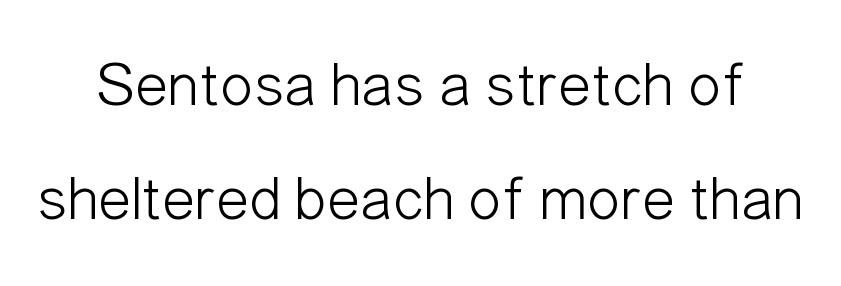
Q: Is the text bold? A: No.
Q: Is the text italic (slanted)? A: No, it is upright.
Q: Is the typeface a serif or a sans-serif typeface? A: Sans-serif.
Q: Is the text underlined? A: No.
Q: Is the spacing between letters normal or unusually wide? A: Normal.
Q: Width (condensed, normal, or wide)? A: Condensed.
Q: Stroke contrast? A: Low.
Q: x-height? A: Medium.
Q: Monospaced? A: No.
